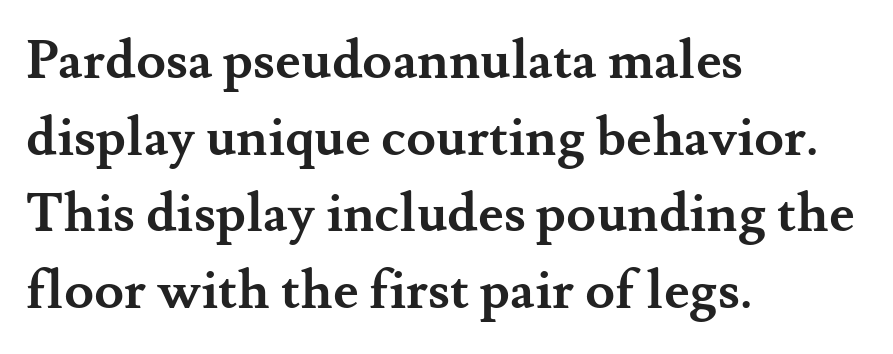
{"serif": "yes", "italic": "no", "bold": "yes", "weight": "semibold", "width": "normal", "stroke_contrast": "medium", "x_height": "small", "monospaced": "no", "underline": "no", "align": "left", "line_spacing": "normal", "line_spacing_ratio": 1.42, "letter_spacing": "normal", "letter_spacing_em": 0.0, "glyph_px": 54}
